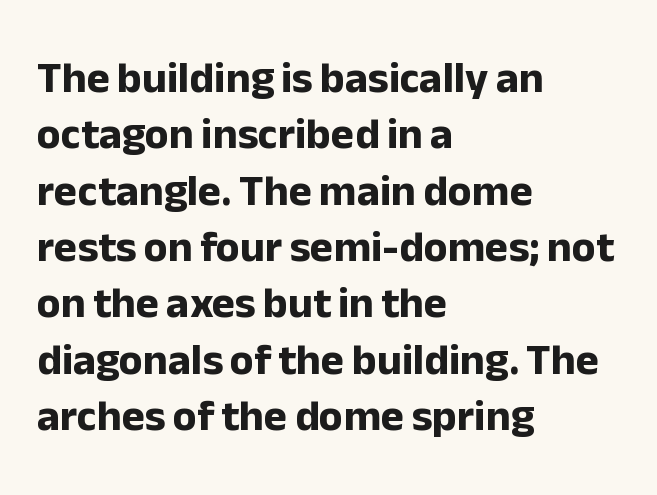
The image shows 44 px bold sans-serif type, upright; set left-aligned, normal line spacing (1.28x), normal letter spacing, not underlined; low stroke contrast and a medium x-height.
